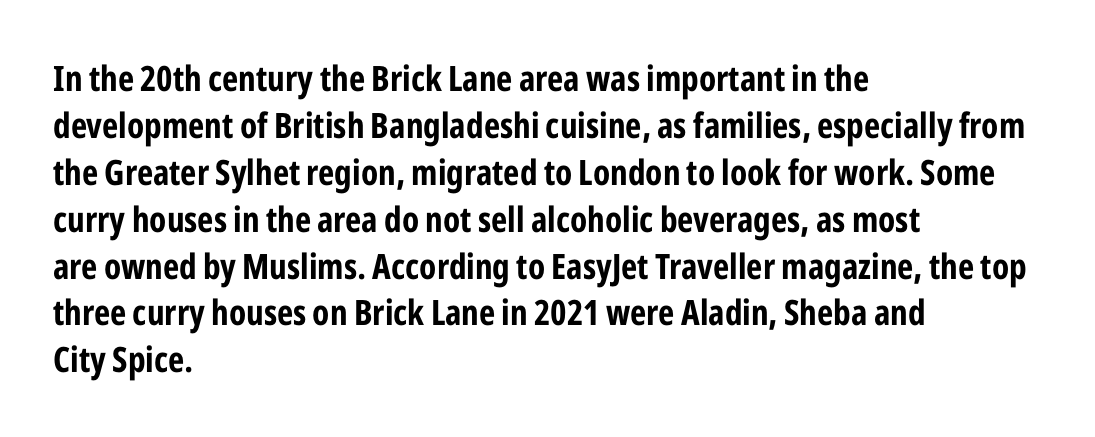
This sample has the flowing, uneven cadence of proportional lettering. Vertical strokes here are truly vertical. This block has exactly the height ordinary leading produces. On the weight axis this lands at bold, roughly 700. There is no visible air inserted between adjacent glyphs. No feet cap the strokes, marking this as sans-serif type.
